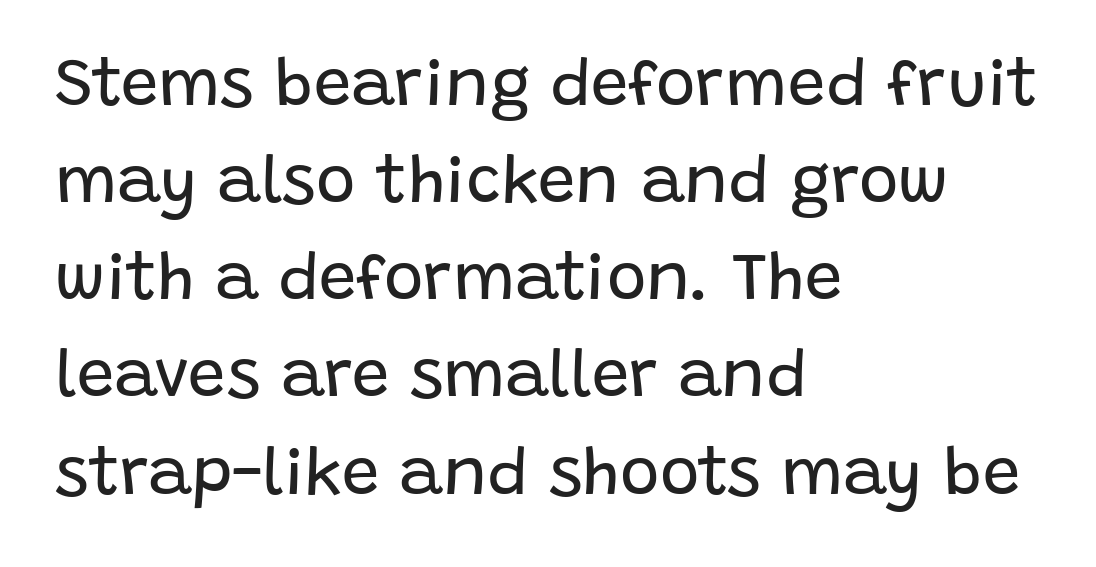
The image shows 67 px regular-weight sans-serif type, upright; set left-aligned, normal line spacing (1.45x), normal letter spacing, not underlined; low stroke contrast and a large x-height.
